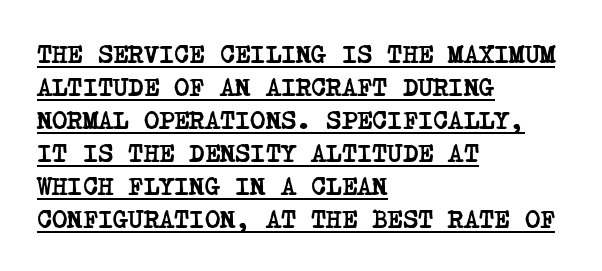
{"bold": "yes", "underline": "yes", "align": "left", "line_spacing": "normal", "line_spacing_ratio": 1.27, "letter_spacing": "normal", "letter_spacing_em": 0.0, "glyph_px": 26}
